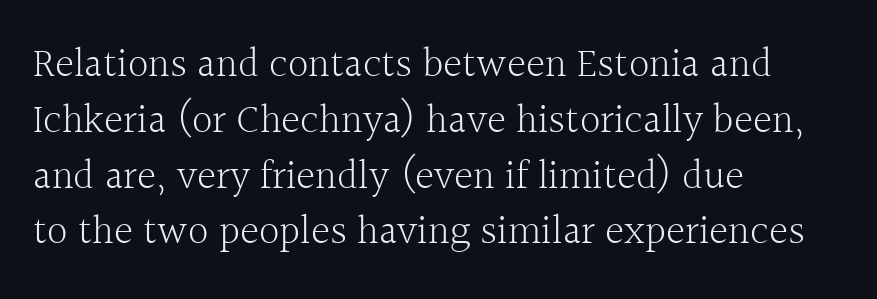
{"serif": "yes", "italic": "no", "bold": "no", "weight": "light", "width": "normal", "x_height": "medium", "monospaced": "no", "underline": "no", "align": "left", "line_spacing": "normal", "line_spacing_ratio": 1.36, "letter_spacing": "normal", "letter_spacing_em": 0.0, "glyph_px": 41}
